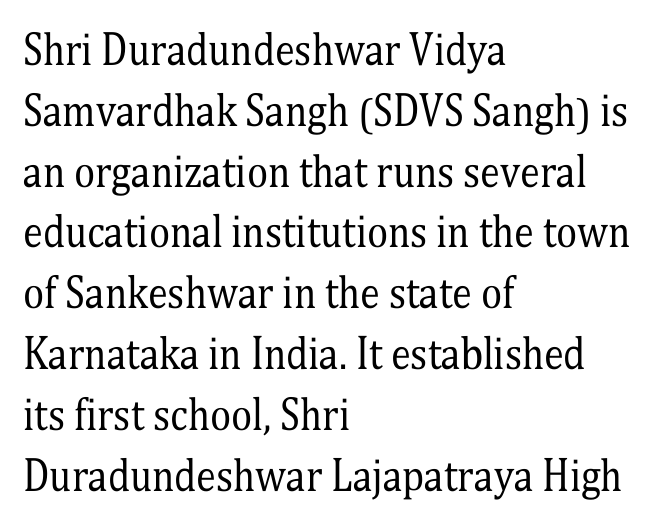
The image shows 40 px regular-weight, condensed serif type, upright; set left-aligned, normal line spacing (1.52x), normal letter spacing, not underlined; medium stroke contrast and a medium x-height.
